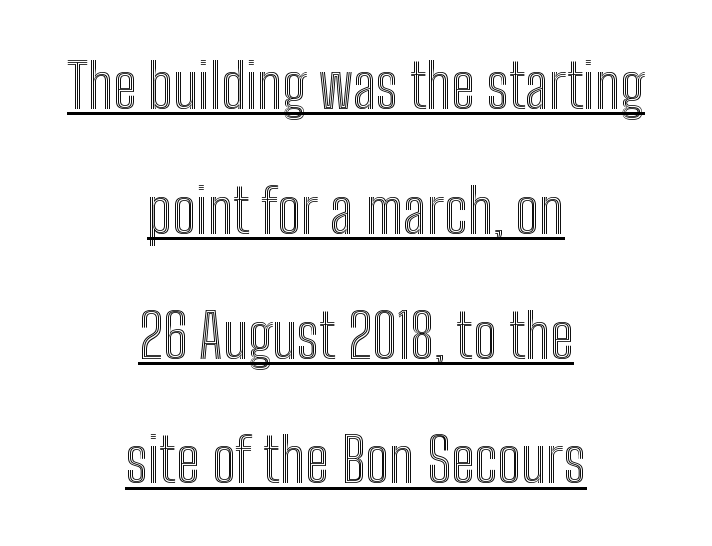
The image shows 60 px condensed type, upright; set centered, loose line spacing (2.08x), normal letter spacing, underlined; a medium x-height.
